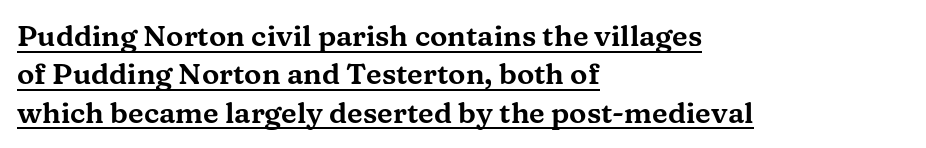
Q: Is the text italic (slanted)? A: No, it is upright.
Q: Is the typeface a serif or a sans-serif typeface? A: Serif.
Q: Is the text underlined? A: Yes.
Q: How is the paragraph aligned? A: Left-aligned.
Q: Is the spacing between letters normal or unusually wide? A: Normal.
Q: Is the spacing between lines tight, normal or loose? A: Normal.
Q: Width (condensed, normal, or wide)? A: Wide.
Q: Stroke contrast? A: Medium.
Q: x-height? A: Medium.
Q: Monospaced? A: No.
